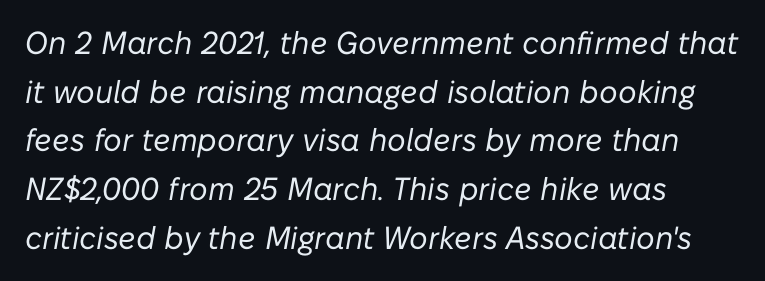
Q: Is the text bold? A: No.
Q: Is the text italic (slanted)? A: Yes, it leans right by about 10 degrees.
Q: Is the text underlined? A: No.
Q: How is the paragraph aligned? A: Left-aligned.
Q: Is the spacing between letters normal or unusually wide? A: Normal.
Q: Is the spacing between lines tight, normal or loose? A: Normal.
Q: Width (condensed, normal, or wide)? A: Normal.
Q: Stroke contrast? A: Low.
Q: x-height? A: Medium.
Q: Monospaced? A: No.
